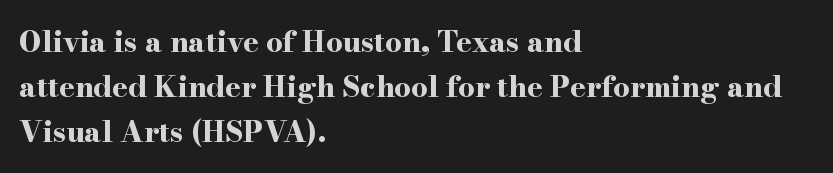
I'd describe the lettering as bold — thick and assertive. Leftover space on each line is placed entirely after the last word. Type without underlining. Classification — serif. A typesetter would call this leading conventional body-copy spacing. Honestly, the letter spacing is just normal — you wouldn't notice it.
